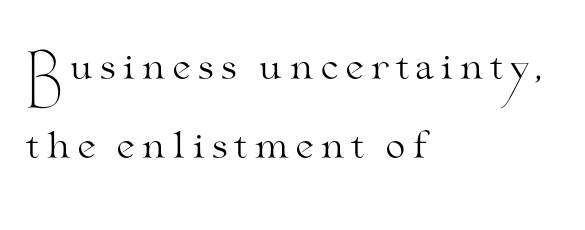
Q: Is the text bold? A: No.
Q: Is the text italic (slanted)? A: No, it is upright.
Q: Is the typeface a serif or a sans-serif typeface? A: Serif.
Q: Is the text underlined? A: No.
Q: How is the paragraph aligned? A: Left-aligned.
Q: Is the spacing between lines tight, normal or loose? A: Loose.
Q: Width (condensed, normal, or wide)? A: Wide.
Q: Stroke contrast? A: Medium.
Q: x-height? A: Small.
Q: Monospaced? A: No.
